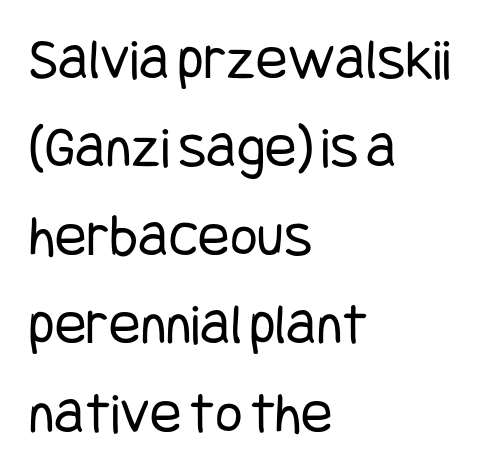
No extra tracking has been applied to these lines. The font is comparable to plain body text, perhaps lighter. Alignment: flush left. The type family on display is of the sans-serif kind. Unmarked baselines from the first word to the last. What's the leading like? Ordinary, nothing unusual.
